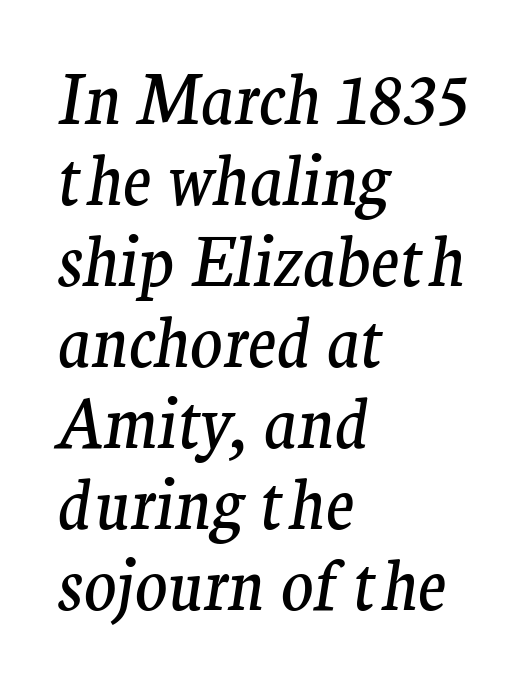
Q: Is the text bold? A: No.
Q: Is the text italic (slanted)? A: Yes, it leans right by about 9 degrees.
Q: Is the typeface a serif or a sans-serif typeface? A: Serif.
Q: Is the text underlined? A: No.
Q: How is the paragraph aligned? A: Left-aligned.
Q: Is the spacing between letters normal or unusually wide? A: Normal.
Q: Width (condensed, normal, or wide)? A: Normal.
Q: Stroke contrast? A: Medium.
Q: x-height? A: Medium.
Q: Monospaced? A: No.
